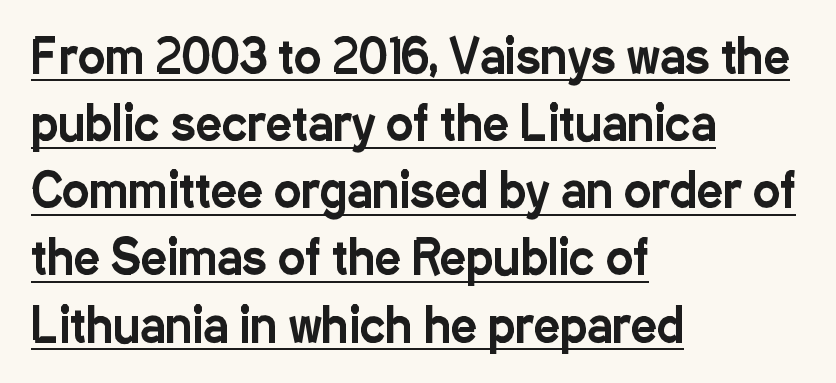
{"serif": "no", "italic": "no", "width": "condensed", "stroke_contrast": "low", "x_height": "medium", "monospaced": "no", "underline": "yes", "align": "left", "line_spacing": "normal", "line_spacing_ratio": 1.46, "letter_spacing": "normal", "letter_spacing_em": 0.0, "glyph_px": 46}
